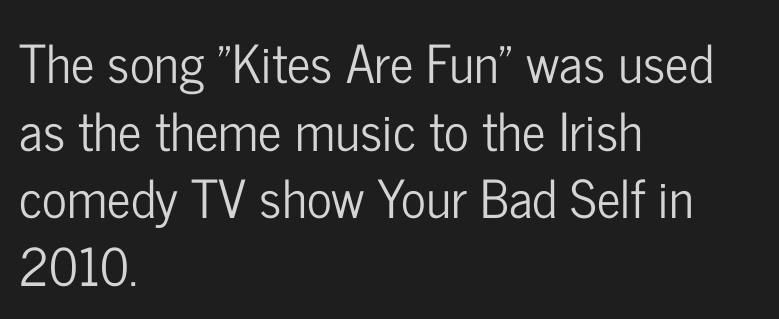
The image shows 52 px condensed sans-serif type, upright; set left-aligned, normal line spacing (1.3x), normal letter spacing, not underlined; low stroke contrast and a medium x-height.
